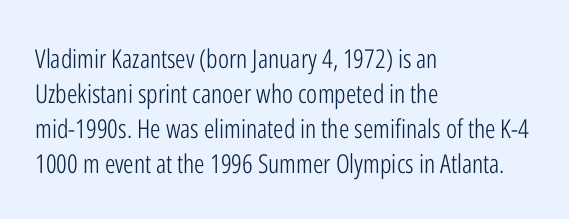
The image shows 26 px text type, upright; set left-aligned, normal line spacing (1.35x), normal letter spacing, not underlined.
